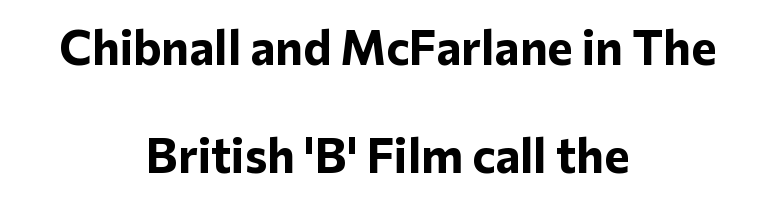
This sample uses a sans-serif face. How heavy is the stroke? Heavy — this is a bold. Nobody drew a line under any word here. The lines in this sample share a center point and differ in where they start and stop.
